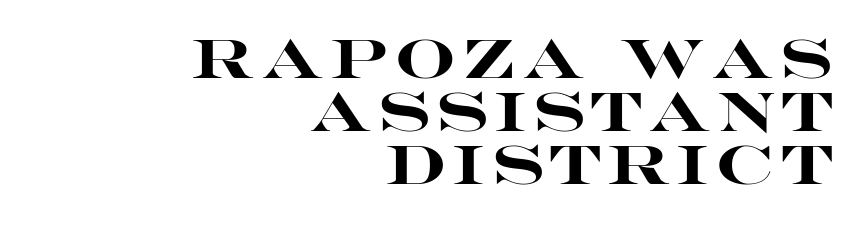
Q: Is the text bold? A: Yes.
Q: Is the text italic (slanted)? A: No, it is upright.
Q: Is the typeface a serif or a sans-serif typeface? A: Serif.
Q: Is the text underlined? A: No.
Q: How is the paragraph aligned? A: Right-aligned.
Q: Is the spacing between lines tight, normal or loose? A: Tight.
Q: Width (condensed, normal, or wide)? A: Wide.
Q: Stroke contrast? A: High.
Q: x-height? A: Large.
Q: Monospaced? A: No.
